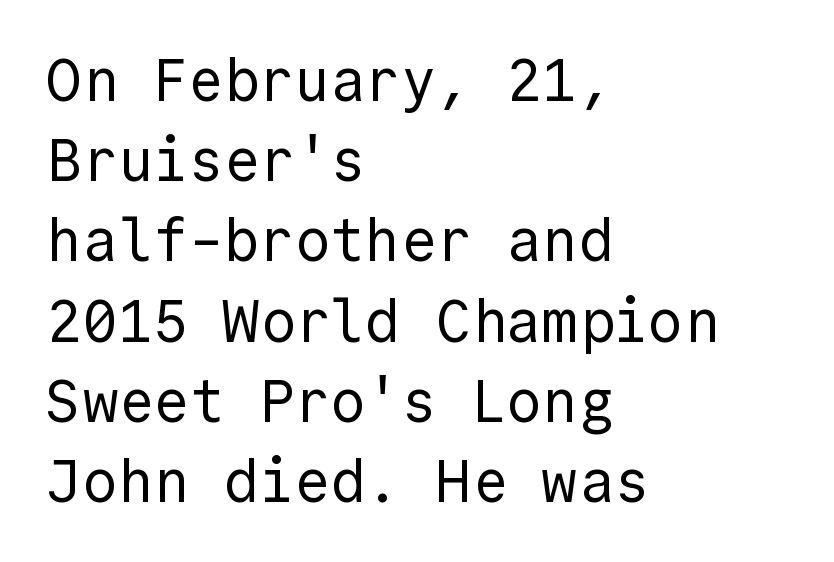
{"serif": "no", "italic": "no", "bold": "no", "weight": "regular", "width": "normal", "x_height": "medium", "monospaced": "yes", "underline": "no", "align": "left", "line_spacing": "normal", "line_spacing_ratio": 1.36, "letter_spacing": "normal", "letter_spacing_em": 0.0, "glyph_px": 59}
